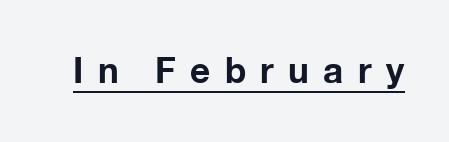
The image shows 35 px bold sans-serif type, upright; set unusually wide letter spacing (+0.41 em), underlined; low stroke contrast and a medium x-height.
